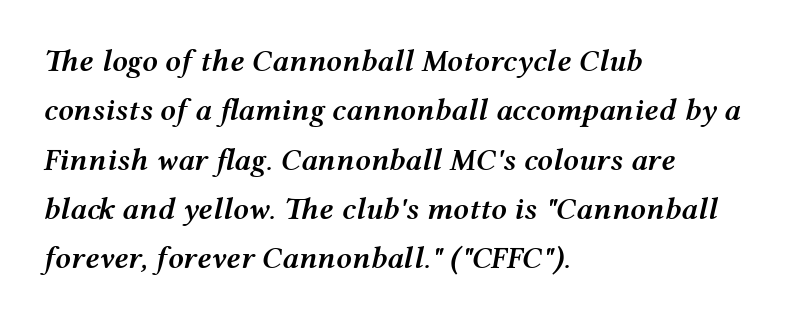
Tracking value appears to be zero — textbook default spacing. Does the lettering tilt? It does — this is italic. Think of a printed novel: that variable character pitch is what you see here. I'd describe the lettering as semibold — firm but not a full bold. This sample is left-justified, so line endings fall wherever the words run out. Each new line begins a customary step beneath the previous one.
